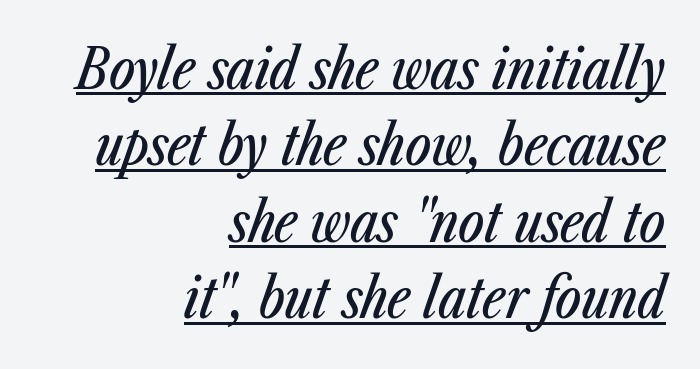
One-word summary of the alignment: right. Each letter keeps its own natural width here, so spacing adapts to shape. There's an unmistakable incline to the writing here. Like a heading marked for emphasis, these lines bear an underscore. Vertical spacing — default.
